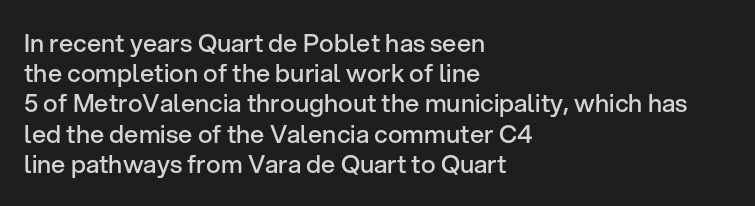
Posture: straight, roman, zero tilt. Unmarked baselines from the first word to the last. Spacing between characters is what you'd get straight out of the box. The face used here is a semibold: visibly heavier than regular, lighter than bold.
